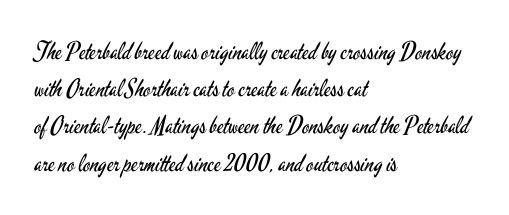
Q: Is the text bold? A: No.
Q: Is the text italic (slanted)? A: Yes.
Q: Is the text underlined? A: No.
Q: How is the paragraph aligned? A: Left-aligned.
Q: Is the spacing between letters normal or unusually wide? A: Normal.
Q: Is the spacing between lines tight, normal or loose? A: Normal.
